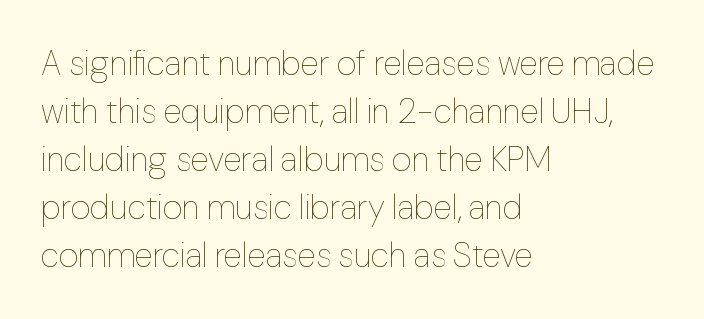
{"italic": "no", "bold": "no", "weight": "thin", "width": "normal", "stroke_contrast": "low", "x_height": "medium", "monospaced": "no", "underline": "no", "align": "left", "line_spacing": "normal", "line_spacing_ratio": 1.41, "letter_spacing": "normal", "letter_spacing_em": 0.0, "glyph_px": 34}
